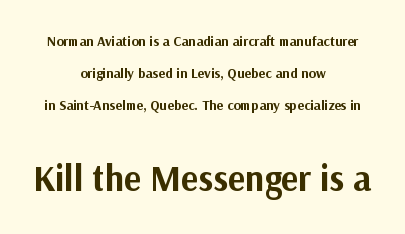
The string is rendered with underlining switched off. In terms of letterspacing, this is plain default setting. Notice how thick the strokes are: this is what a full bold looks like. Compared with typical paragraphs, the rows here are farther apart. Reading top to bottom, the characters get bigger at the block break. Unlike italic type, these characters show no tilt at all.
